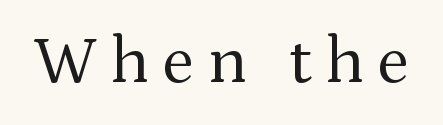
{"serif": "yes", "italic": "no", "bold": "no", "weight": "regular", "width": "normal", "stroke_contrast": "medium", "x_height": "medium", "monospaced": "no", "underline": "no", "letter_spacing": "wide", "letter_spacing_em": 0.2, "glyph_px": 67}
